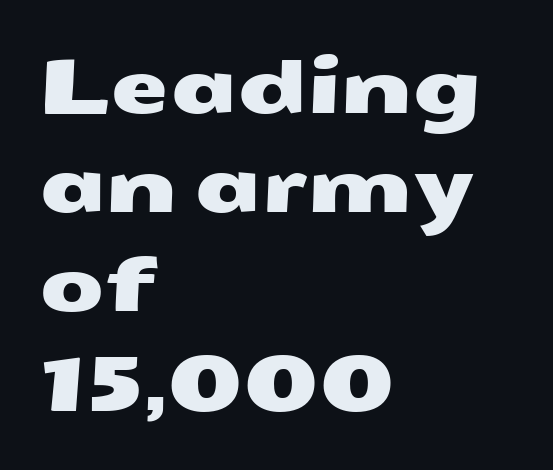
{"serif": "no", "width": "wide", "stroke_contrast": "medium", "x_height": "medium", "monospaced": "no", "underline": "no", "align": "left", "line_spacing": "normal", "line_spacing_ratio": 1.32, "letter_spacing": "normal", "letter_spacing_em": 0.0, "glyph_px": 75}
